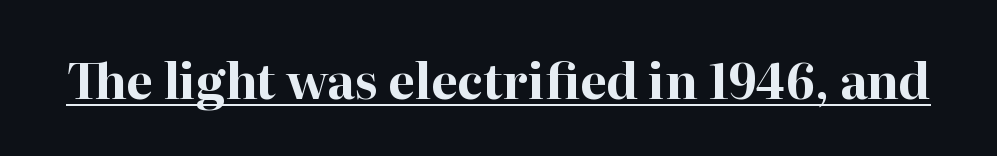
Q: Is the text bold? A: Yes.
Q: Is the text italic (slanted)? A: No, it is upright.
Q: Is the typeface a serif or a sans-serif typeface? A: Serif.
Q: Is the text underlined? A: Yes.
Q: Is the spacing between letters normal or unusually wide? A: Normal.
Q: Width (condensed, normal, or wide)? A: Normal.
Q: Stroke contrast? A: High.
Q: x-height? A: Medium.
Q: Monospaced? A: No.
